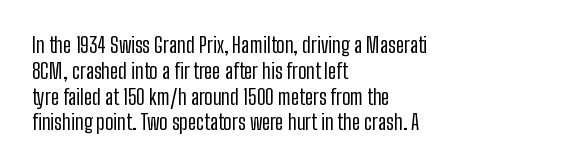
Visually the block forms a straight wall on the left and a jagged coastline on the right. This sample uses plain, unmodified letter spacing. The face looks like a standard text weight, possibly lighter. Check under the words: just untouched page. Does the lettering tilt? It doesn't — this is upright.
